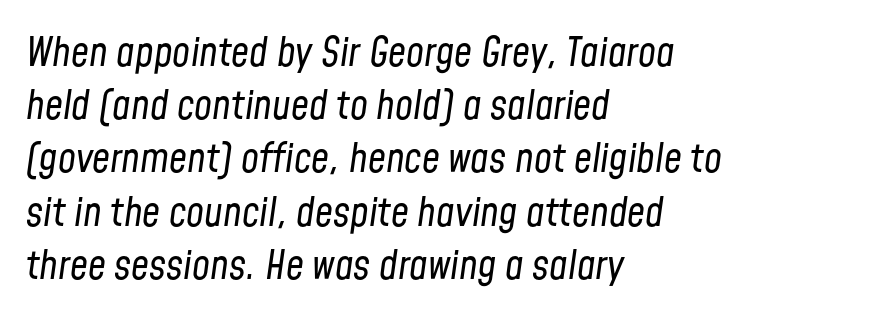
Q: Is the text bold? A: No.
Q: Is the text italic (slanted)? A: Yes, it leans right by about 8 degrees.
Q: Is the text underlined? A: No.
Q: How is the paragraph aligned? A: Left-aligned.
Q: Is the spacing between letters normal or unusually wide? A: Normal.
Q: Is the spacing between lines tight, normal or loose? A: Normal.
Q: Width (condensed, normal, or wide)? A: Condensed.
Q: Stroke contrast? A: Low.
Q: x-height? A: Medium.
Q: Monospaced? A: No.
